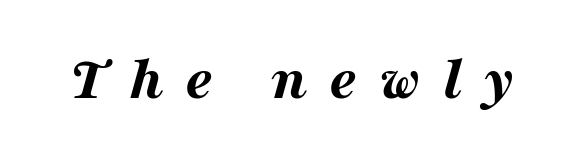
Weight: bold. The font's italic variant was chosen for this text. Beneath every word, the page is bare. Varying glyph widths throughout — classic text-font behaviour. You could only call the tracking loose — the letters float apart.
